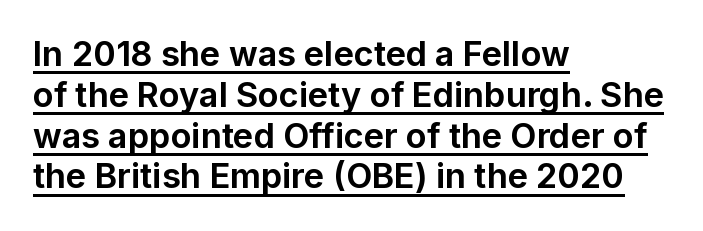
{"serif": "no", "italic": "no", "bold": "yes", "weight": "bold", "width": "normal", "stroke_contrast": "low", "x_height": "medium", "monospaced": "no", "underline": "yes", "align": "left", "line_spacing_ratio": 1.2, "letter_spacing": "normal", "letter_spacing_em": 0.0, "glyph_px": 34}
